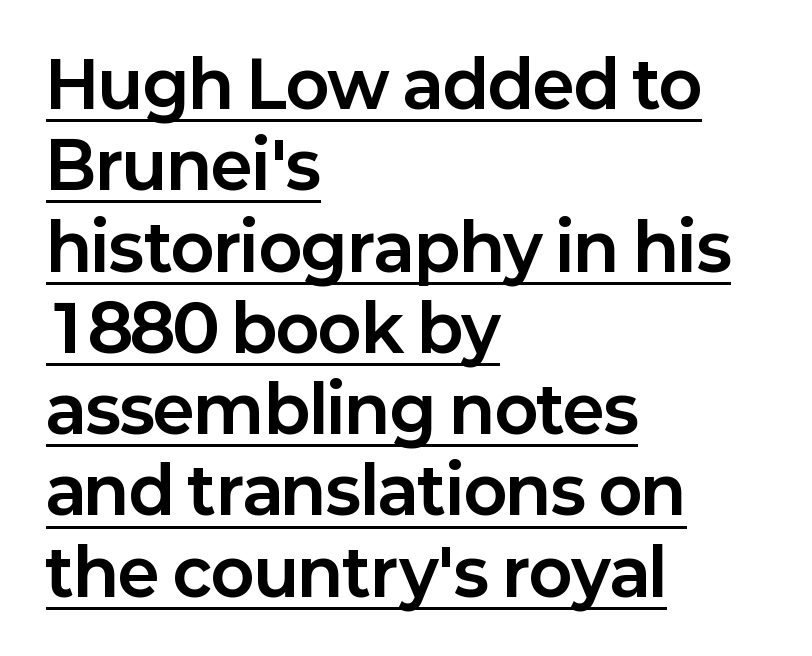
The image shows 64 px bold sans-serif type, upright; set left-aligned, normal line spacing (1.27x), normal letter spacing, underlined; low stroke contrast and a medium x-height.
